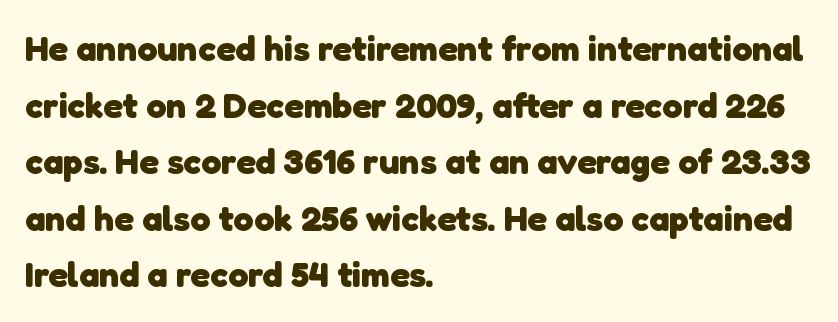
Q: Is the text bold? A: Yes.
Q: Is the typeface a serif or a sans-serif typeface? A: Sans-serif.
Q: Is the text underlined? A: No.
Q: How is the paragraph aligned? A: Left-aligned.
Q: Is the spacing between letters normal or unusually wide? A: Normal.
Q: Is the spacing between lines tight, normal or loose? A: Normal.
Q: Width (condensed, normal, or wide)? A: Normal.
Q: Stroke contrast? A: Low.
Q: x-height? A: Medium.
Q: Monospaced? A: No.
